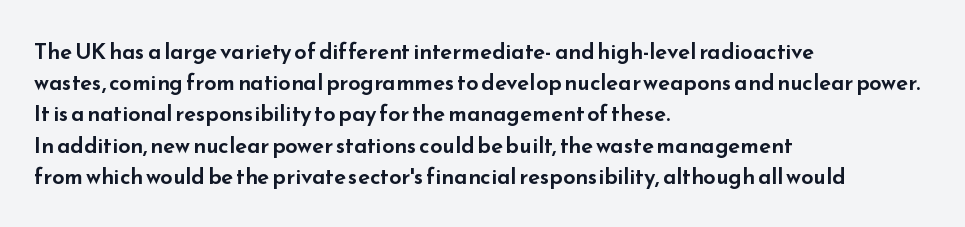
Nope, not italic — everything's standing straight. You could call the tracking neutral — neither tight nor loose. Descenders hang freely into open space. Vertical spacing — default. The compositor pushed each line to the left boundary.
